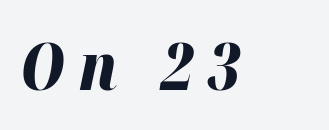
Q: Is the text bold? A: Yes.
Q: Is the text italic (slanted)? A: Yes, it leans right by about 12 degrees.
Q: Is the text underlined? A: No.
Q: Is the spacing between letters normal or unusually wide? A: Unusually wide.
Q: Width (condensed, normal, or wide)? A: Normal.
Q: Stroke contrast? A: High.
Q: x-height? A: Medium.
Q: Monospaced? A: No.
